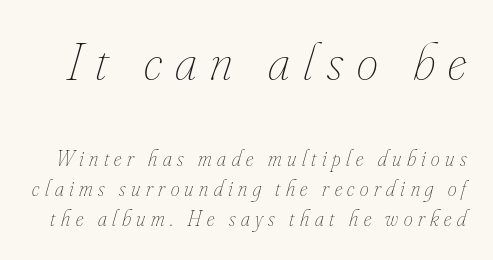
Tracking here is generous; glyphs stand well apart from one another. Is the type slanted? Yes — the strokes lean at a clear angle. Think of a printed novel: that variable character pitch is what you see here. A quiet, ordinary-to-light weight characterises the typeface.
